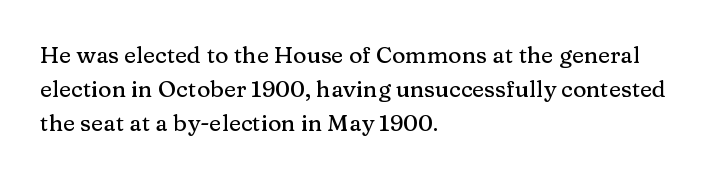
Clear beneath every line of the passage. Notice how descenders clear the ascenders below comfortably — that's standard leading. In terms of letterspacing, this is plain default setting. The lettering stays uniformly vertical, giving the passage a roman look. The lines in this sample share a left origin and differ only in where they stop.
